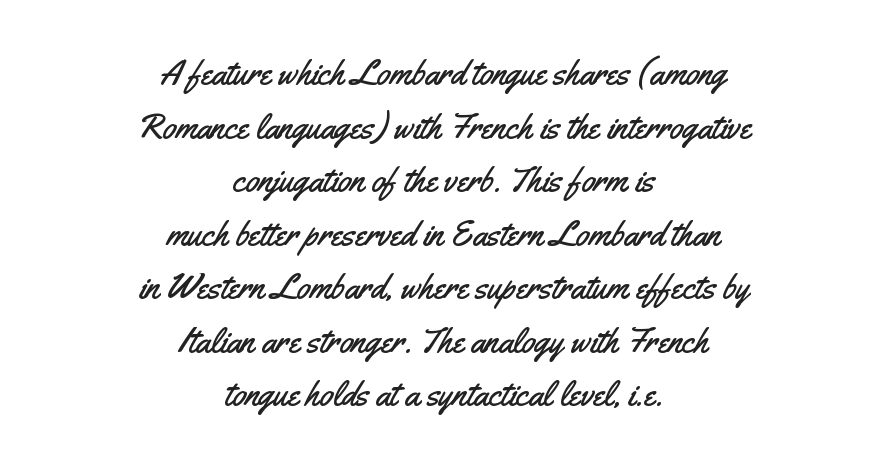
The image shows 35 px condensed sans-serif type; set centered, normal line spacing (1.53x), normal letter spacing, not underlined; medium stroke contrast and a small x-height.
